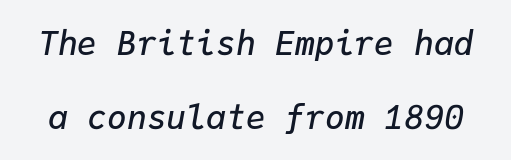
The image shows 33 px semibold type, italic (leaning right), monospaced; set loose line spacing (2.24x), normal letter spacing, not underlined; low stroke contrast and a medium x-height.
